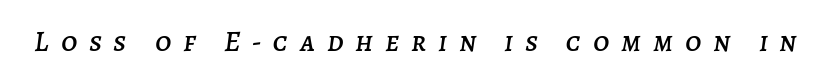
Q: Is the text italic (slanted)? A: Yes, it leans right by about 7 degrees.
Q: Is the text underlined? A: No.
Q: Is the spacing between letters normal or unusually wide? A: Unusually wide.
Q: Width (condensed, normal, or wide)? A: Normal.
Q: Stroke contrast? A: Low.
Q: x-height? A: Large.
Q: Monospaced? A: No.
